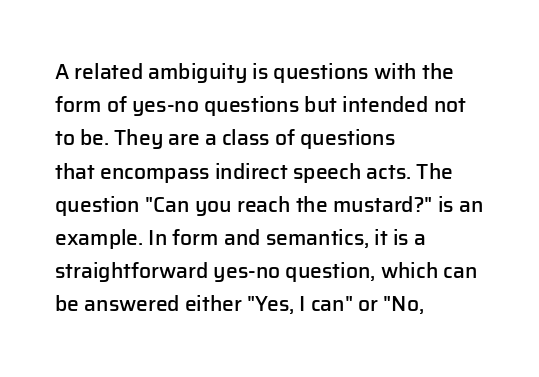
A typesetter would call this zero additional tracking. The foot of each line stays bare and open. Whoever set this chose a conventional vertical rhythm. Short and long lines alike share a common starting point at left. Stems and bowls a touch heavier than normal — semibold. The lettering stays uniformly vertical, giving the passage a roman look.
